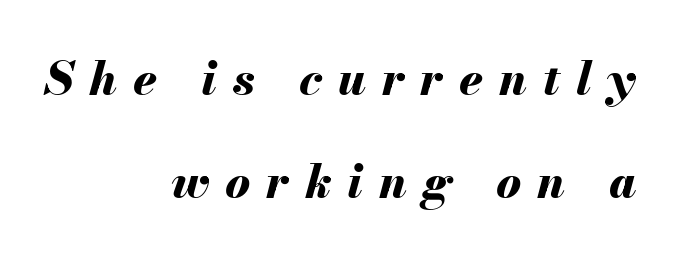
Q: Is the text bold? A: Yes.
Q: Is the text italic (slanted)? A: Yes, it leans right by about 13 degrees.
Q: Is the text underlined? A: No.
Q: How is the paragraph aligned? A: Right-aligned.
Q: Is the spacing between letters normal or unusually wide? A: Unusually wide.
Q: Is the spacing between lines tight, normal or loose? A: Loose.
Q: Width (condensed, normal, or wide)? A: Normal.
Q: Stroke contrast? A: Medium.
Q: x-height? A: Small.
Q: Monospaced? A: No.
